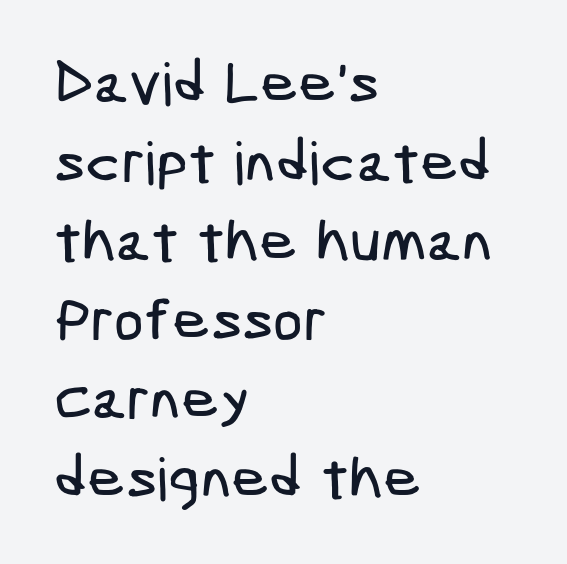
Font category for this specimen: sans-serif. Is the block centered? No — it sits flush against the left margin. Tracking here is standard; glyphs follow each other at the usual distance. In terms of leading, this rendering sits right in the middle.
